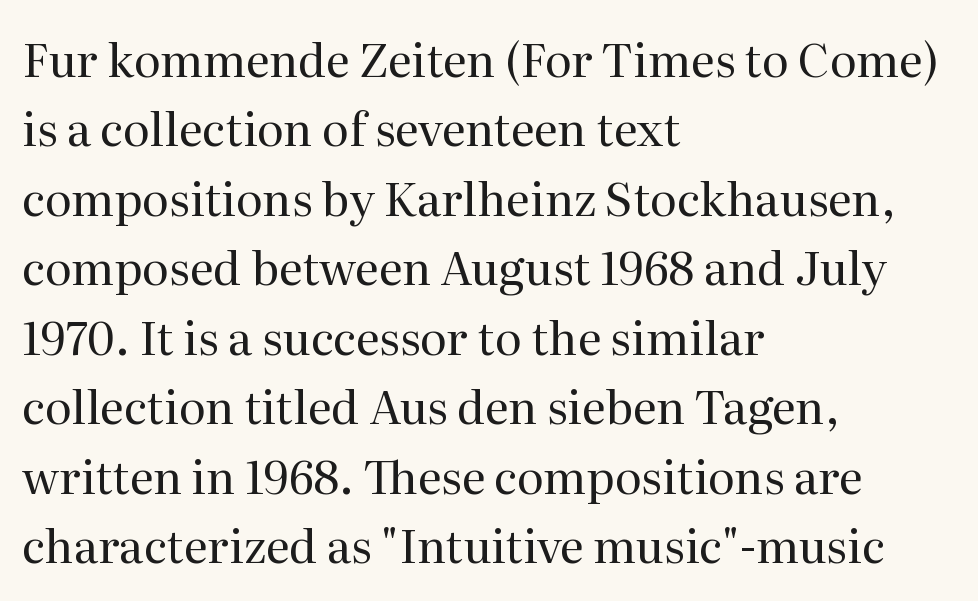
The image shows 46 px regular-weight serif type, upright; set left-aligned, normal line spacing (1.51x), normal letter spacing, not underlined; medium stroke contrast and a medium x-height.
